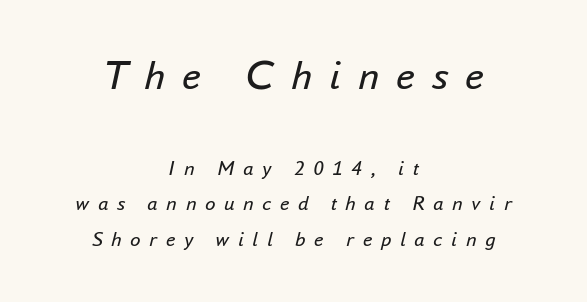
Reading down the block, each line starts at a different indent, mirrored at its end. Stems and bowls with no extra thickness — not bold. A student would notice the top passage is typeset larger than what follows. The passage shown is typed in a proportional face where columns would drift.
